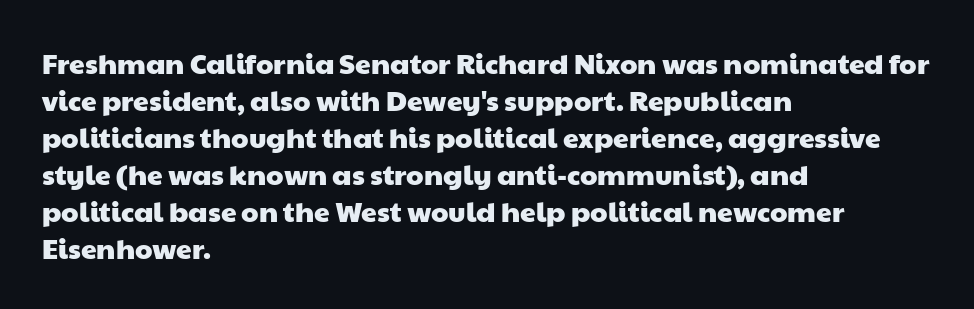
The ragged edge is on the right, which tells us the setting is flush left. Looks like regular typesetting: each glyph gets only the width it needs. Horizontal bands of white between lines are of average thickness. Unmarked baselines from the first word to the last. No feet cap the strokes, marking this as sans-serif type.
